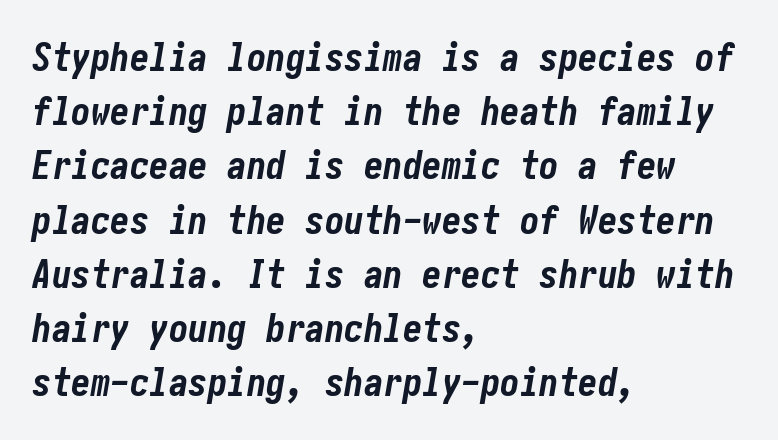
Compared with typical paragraphs, the rows here are spaced about the same. The zone under the glyphs is completely vacant. The rendering anchors every line to the left-hand side. Notice how thick the strokes are: this is what a full bold looks like. Nobody touched the tracking dial on this one. Style check: oblique.
